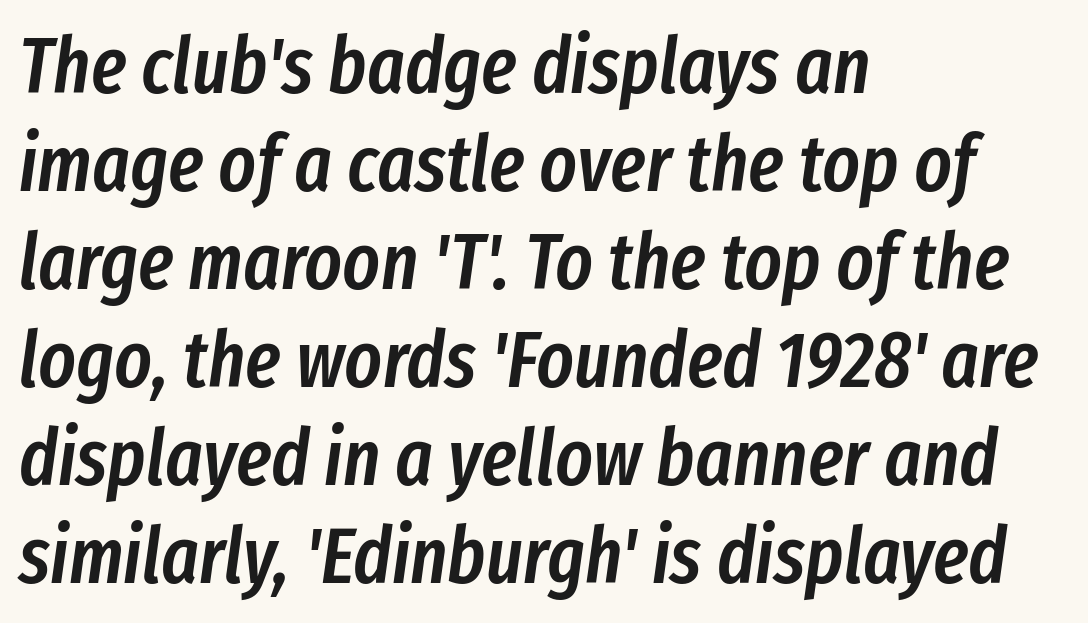
Q: Is the text bold? A: Semi-bold.
Q: Is the text italic (slanted)? A: Yes, it leans right by about 8 degrees.
Q: Is the text underlined? A: No.
Q: How is the paragraph aligned? A: Left-aligned.
Q: Is the spacing between letters normal or unusually wide? A: Normal.
Q: Width (condensed, normal, or wide)? A: Condensed.
Q: Stroke contrast? A: Low.
Q: x-height? A: Medium.
Q: Monospaced? A: No.
